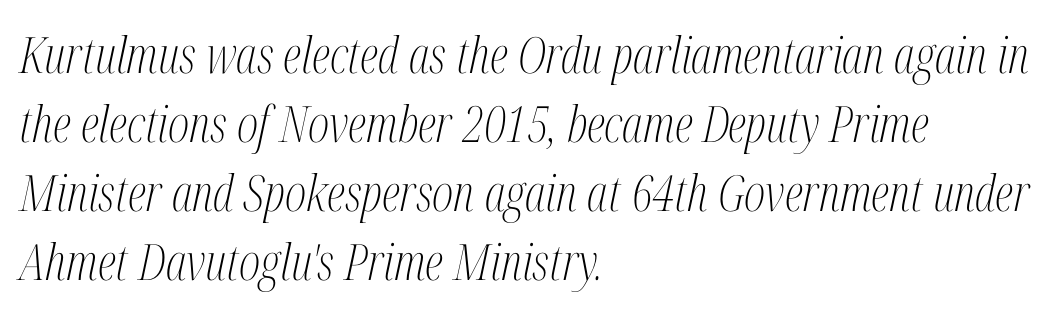
The rendering uses a moderate line-height, typical for paragraphs. The lines are quadded left. The font sits on the lighter half of the weight spectrum, regular included. Words float on clear page, feet unadorned. These lines are rendered in a variable-pitch font.
